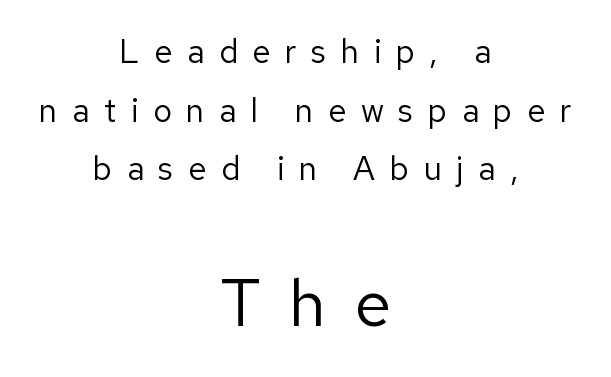
The image shows 66 px regular-weight sans-serif type, upright; set centered, line spacing 1.78x, unusually wide letter spacing (+0.44 em), not underlined; the second (bottom) block is 2.0x larger; low stroke contrast and a medium x-height.
